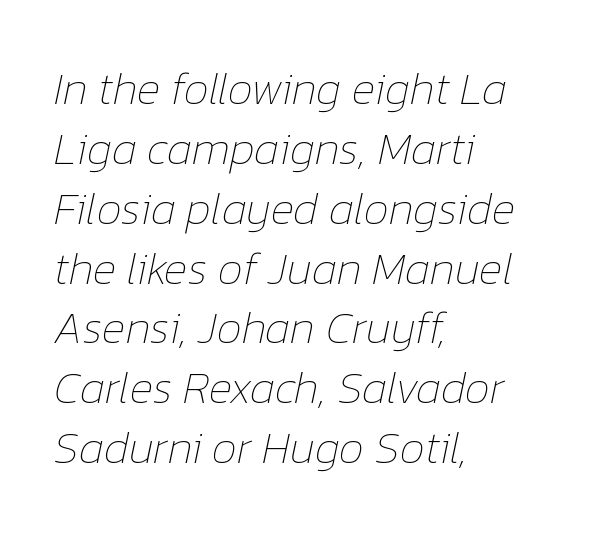
The image shows 45 px thin type, italic (leaning right); set left-aligned, normal line spacing (1.33x), normal letter spacing, not underlined; low stroke contrast and a medium x-height.
